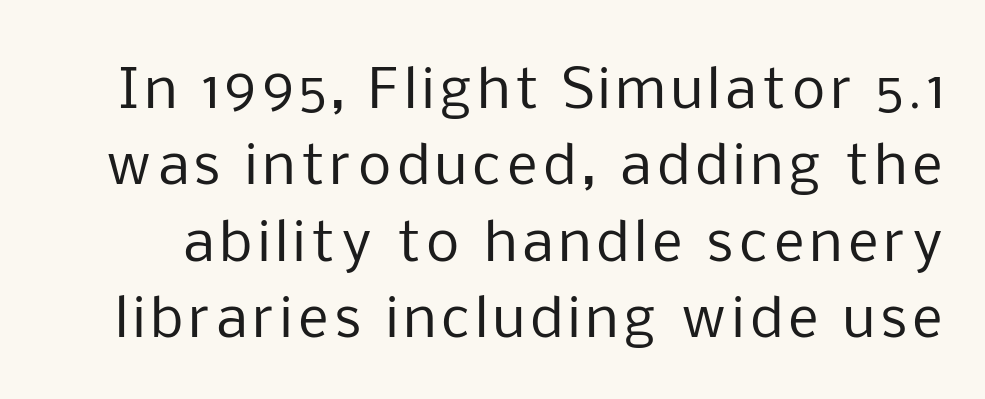
The image shows 53 px regular-weight sans-serif type, upright; set normal line spacing (1.44x), not underlined; low stroke contrast and a medium x-height.
